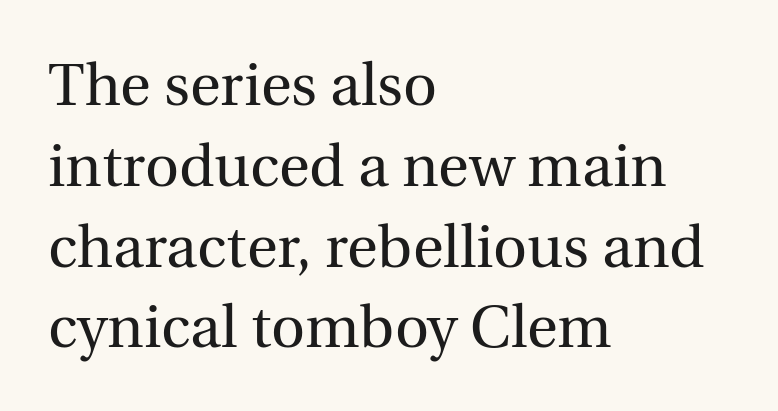
The passage shown is typeset with a serif family. Does the lettering tilt? It doesn't — this is upright. The gap between lines stays unmarked. Summary of weight: not heavy and not bold.
